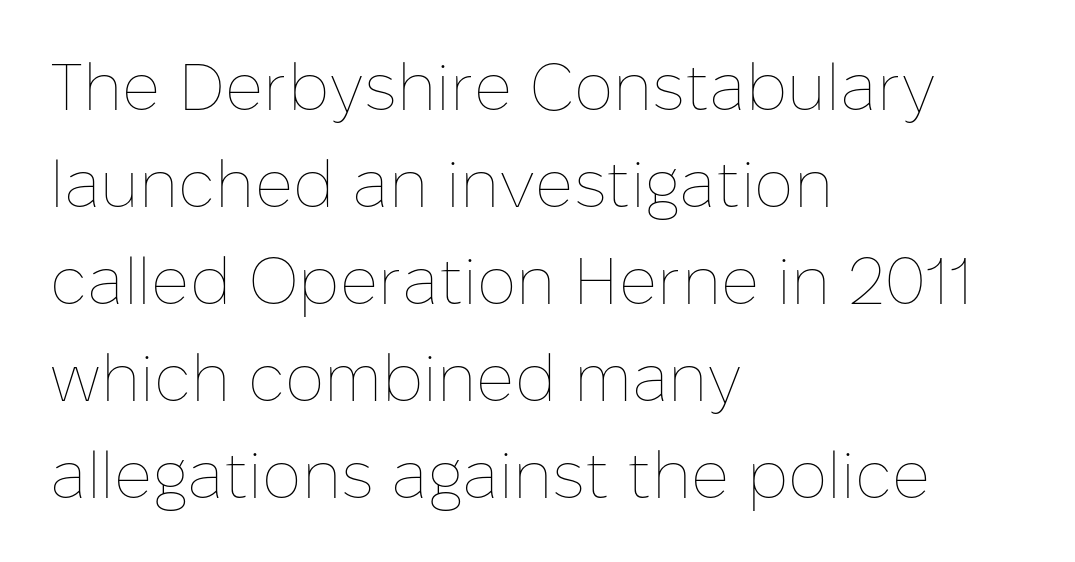
The image shows 66 px thin type, upright; set left-aligned, normal line spacing (1.47x), normal letter spacing, not underlined; low stroke contrast and a medium x-height.
